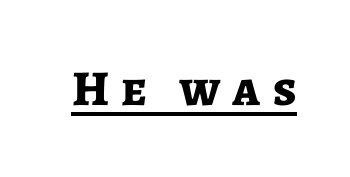
{"serif": "no", "italic": "no", "bold": "yes", "weight": "bold", "width": "normal", "stroke_contrast": "low", "x_height": "medium", "monospaced": "no", "underline": "yes", "letter_spacing": "wide", "letter_spacing_em": 0.24, "glyph_px": 50}
